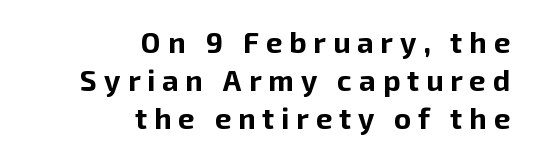
{"serif": "no", "italic": "no", "bold": "yes", "weight": "bold", "width": "normal", "stroke_contrast": "low", "x_height": "medium", "monospaced": "no", "underline": "no", "align": "right", "line_spacing": "normal", "line_spacing_ratio": 1.31, "letter_spacing": "wide", "letter_spacing_em": 0.24, "glyph_px": 29}
